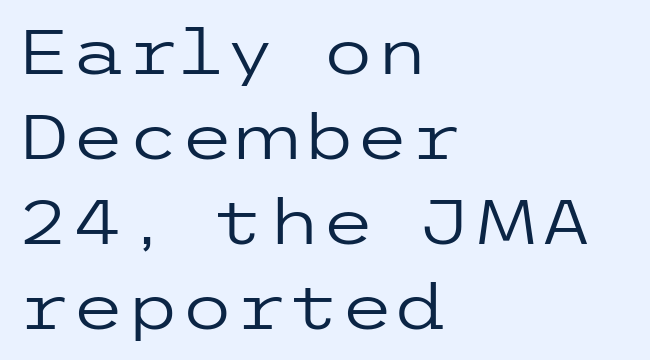
Q: Is the text bold? A: No.
Q: Is the text italic (slanted)? A: No, it is upright.
Q: Is the typeface a serif or a sans-serif typeface? A: Sans-serif.
Q: Is the text underlined? A: No.
Q: How is the paragraph aligned? A: Left-aligned.
Q: Is the spacing between letters normal or unusually wide? A: Normal.
Q: Is the spacing between lines tight, normal or loose? A: Normal.
Q: Width (condensed, normal, or wide)? A: Wide.
Q: Stroke contrast? A: Low.
Q: x-height? A: Medium.
